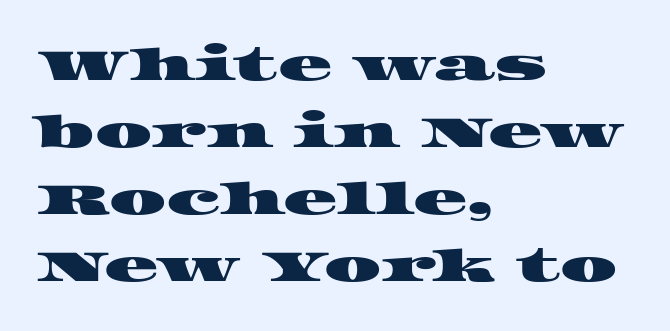
Q: Is the typeface a serif or a sans-serif typeface? A: Serif.
Q: Is the text underlined? A: No.
Q: How is the paragraph aligned? A: Left-aligned.
Q: Is the spacing between letters normal or unusually wide? A: Normal.
Q: Is the spacing between lines tight, normal or loose? A: Normal.
Q: Width (condensed, normal, or wide)? A: Wide.
Q: Stroke contrast? A: High.
Q: x-height? A: Large.
Q: Monospaced? A: No.
